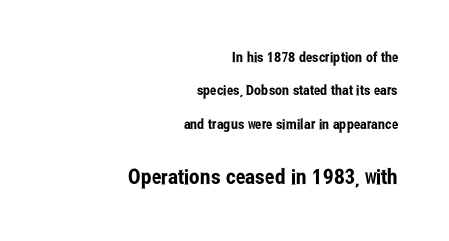
{"italic": "no", "underline": "no", "align": "right", "line_spacing": "loose", "line_spacing_ratio": 2.38, "letter_spacing": "normal", "letter_spacing_em": 0.0, "larger_block": "second", "size_ratio": 1.5, "glyph_px": 21}
